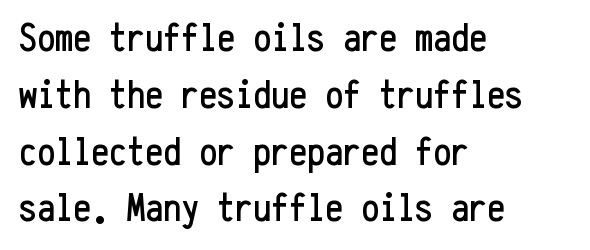
{"serif": "no", "italic": "no", "width": "condensed", "stroke_contrast": "low", "x_height": "medium", "monospaced": "yes", "underline": "no", "align": "left", "line_spacing": "normal", "line_spacing_ratio": 1.42, "letter_spacing": "normal", "letter_spacing_em": 0.0, "glyph_px": 40}
